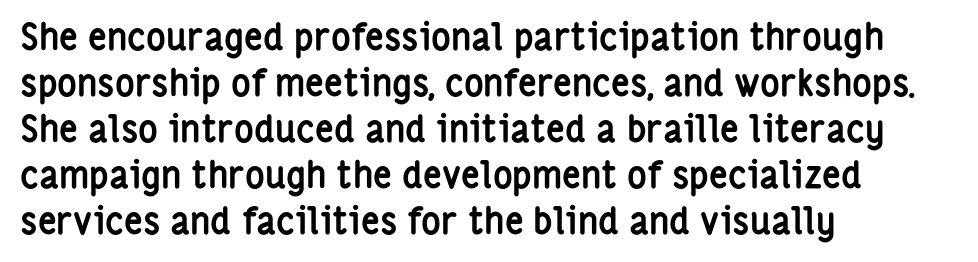
The typography opts for an upright posture over an oblique one. Visually the block forms a straight wall on the left and a jagged coastline on the right. Characters follow at the spacing the type designer built in. Serif or sans? Sans — the stroke terminals are bare. This sample has the flowing, uneven cadence of proportional lettering. Quick note: underline off.
